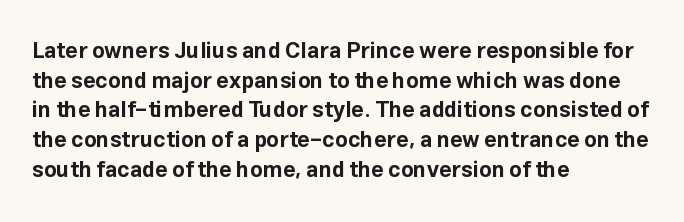
Q: Is the text bold? A: Yes.
Q: Is the text italic (slanted)? A: No, it is upright.
Q: Is the text underlined? A: No.
Q: How is the paragraph aligned? A: Left-aligned.
Q: Is the spacing between letters normal or unusually wide? A: Normal.
Q: Is the spacing between lines tight, normal or loose? A: Normal.
